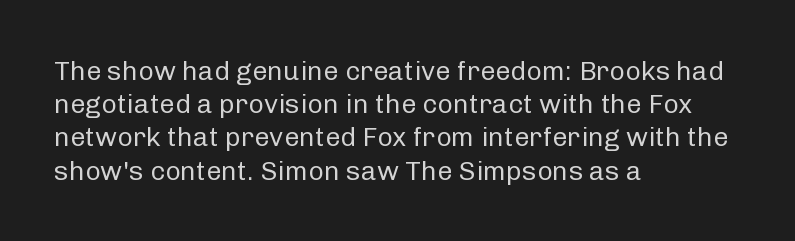
Q: Is the text bold? A: No.
Q: Is the text italic (slanted)? A: No, it is upright.
Q: Is the text underlined? A: No.
Q: How is the paragraph aligned? A: Left-aligned.
Q: Is the spacing between letters normal or unusually wide? A: Normal.
